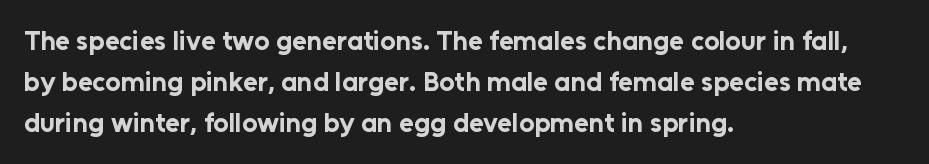
Q: Is the text bold? A: Yes.
Q: Is the text italic (slanted)? A: No, it is upright.
Q: Is the text underlined? A: No.
Q: How is the paragraph aligned? A: Left-aligned.
Q: Is the spacing between letters normal or unusually wide? A: Normal.
Q: Is the spacing between lines tight, normal or loose? A: Normal.
